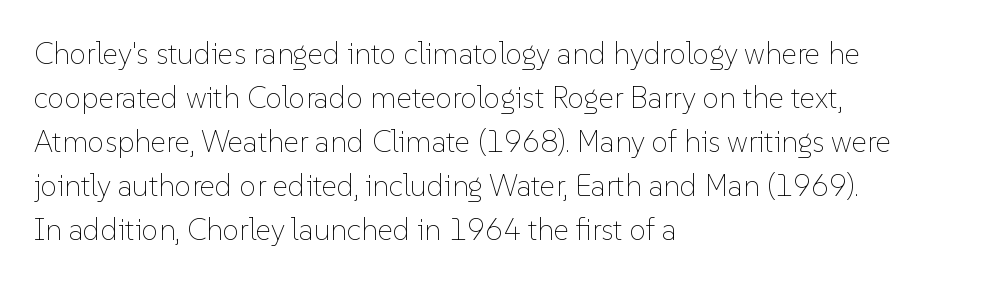
{"italic": "no", "bold": "no", "weight": "thin", "width": "normal", "stroke_contrast": "low", "x_height": "medium", "monospaced": "no", "underline": "no", "align": "left", "line_spacing": "normal", "line_spacing_ratio": 1.47, "letter_spacing": "normal", "letter_spacing_em": 0.0, "glyph_px": 30}
